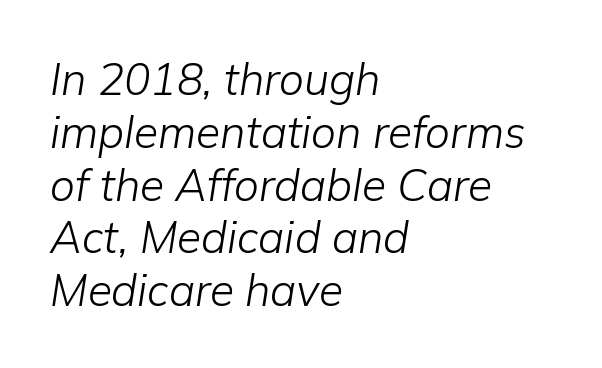
{"italic": "yes", "lean": "right", "slant_degrees": 9, "bold": "no", "weight": "light", "width": "normal", "stroke_contrast": "low", "x_height": "medium", "monospaced": "no", "underline": "no", "align": "left", "line_spacing_ratio": 1.2, "letter_spacing": "normal", "letter_spacing_em": 0.0, "glyph_px": 44}
